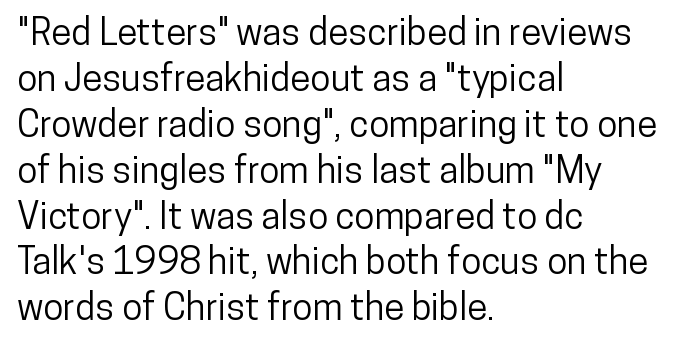
The passage shown is typeset with a sans-serif family. Spacing verdict: proportional, widths tailored to each character. Rule under the text: the space is simply empty. The type sits square on the baseline with zero lean.
